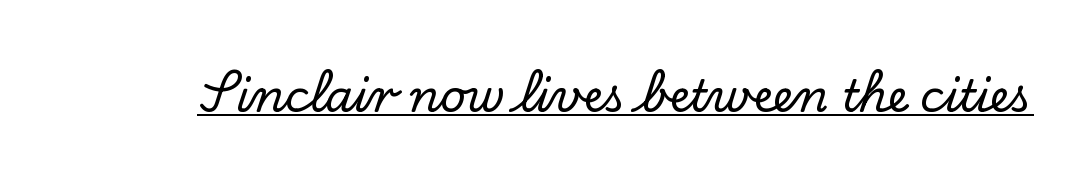
{"serif": "yes", "width": "normal", "stroke_contrast": "low", "x_height": "small", "monospaced": "no", "underline": "yes", "letter_spacing": "normal", "letter_spacing_em": 0.0, "glyph_px": 44}
